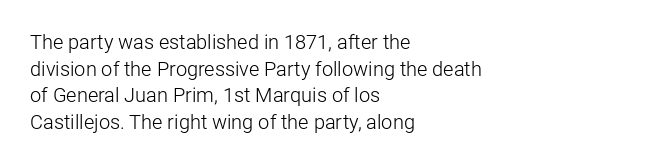
The image shows 20 px text type, upright; set left-aligned, normal line spacing (1.33x), normal letter spacing, not underlined.
